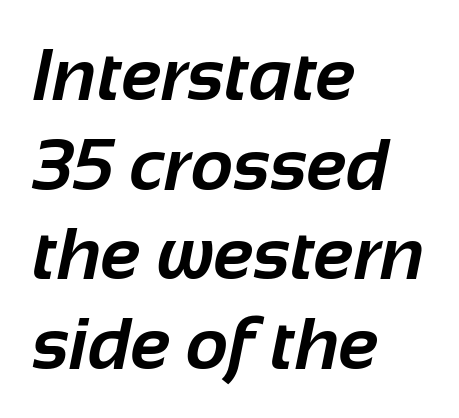
{"serif": "no", "bold": "yes", "weight": "bold", "width": "normal", "stroke_contrast": "low", "x_height": "medium", "monospaced": "no", "underline": "no", "align": "left", "line_spacing_ratio": 1.21, "letter_spacing": "normal", "letter_spacing_em": 0.0, "glyph_px": 74}
